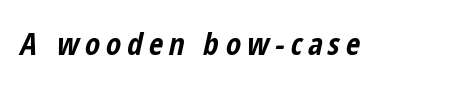
Q: Is the text bold? A: Yes.
Q: Is the text italic (slanted)? A: Yes, it leans right by about 12 degrees.
Q: Is the text underlined? A: No.
Q: Width (condensed, normal, or wide)? A: Condensed.
Q: Stroke contrast? A: Low.
Q: x-height? A: Medium.
Q: Monospaced? A: No.
